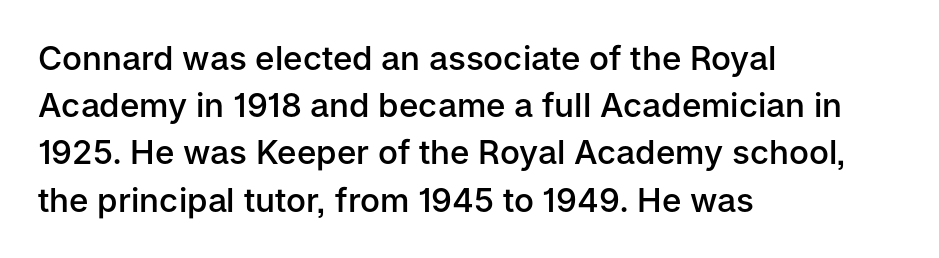
Letter spacing: default. This block has exactly the height ordinary leading produces. Quick note: underline off. Teacher's note: observe the even left margin — that is flush-left alignment.
